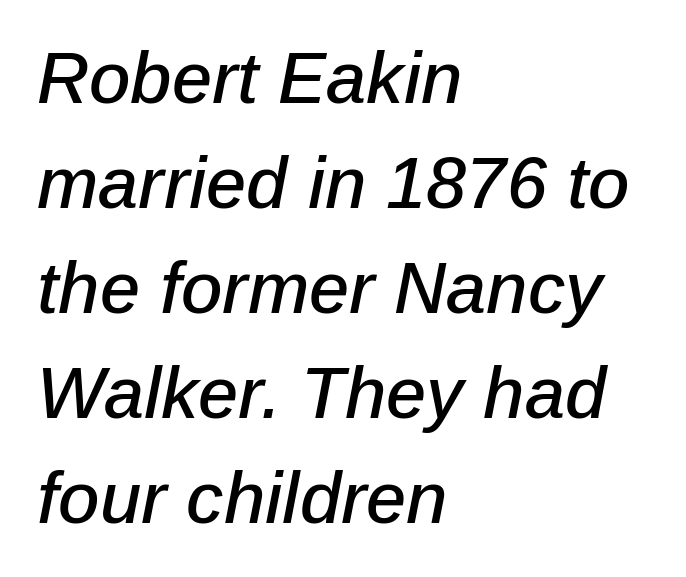
Q: Is the text italic (slanted)? A: Yes, it leans right by about 12 degrees.
Q: Is the text underlined? A: No.
Q: How is the paragraph aligned? A: Left-aligned.
Q: Is the spacing between letters normal or unusually wide? A: Normal.
Q: Is the spacing between lines tight, normal or loose? A: Normal.
Q: Width (condensed, normal, or wide)? A: Normal.
Q: Stroke contrast? A: Low.
Q: x-height? A: Medium.
Q: Monospaced? A: No.
